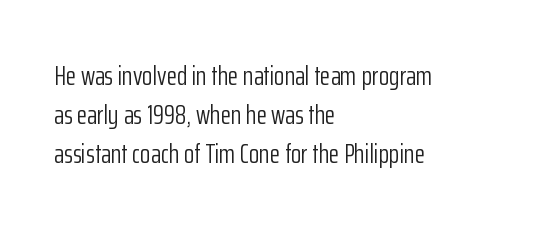
Q: Is the text bold? A: No.
Q: Is the text italic (slanted)? A: No, it is upright.
Q: Is the text underlined? A: No.
Q: How is the paragraph aligned? A: Left-aligned.
Q: Is the spacing between letters normal or unusually wide? A: Normal.
Q: Is the spacing between lines tight, normal or loose? A: Normal.
